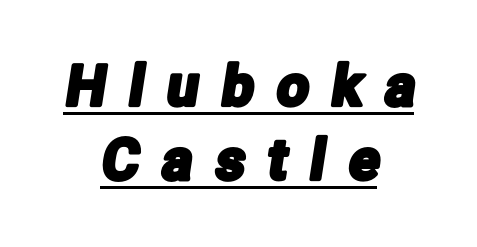
You can tell from the bare stems that sans-serif type was used. The lines sit at an ordinary, default distance from one another. One-word summary of the alignment: center. The glyphs are accompanied by a horizontal stroke just below them. Here the designer chose a conventional face with non-uniform glyph widths. Characters follow at a spacing far wider than the type designer built in.
